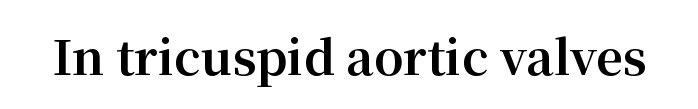
The image shows 47 px bold serif type, upright; set normal letter spacing, not underlined; medium stroke contrast and a medium x-height.
